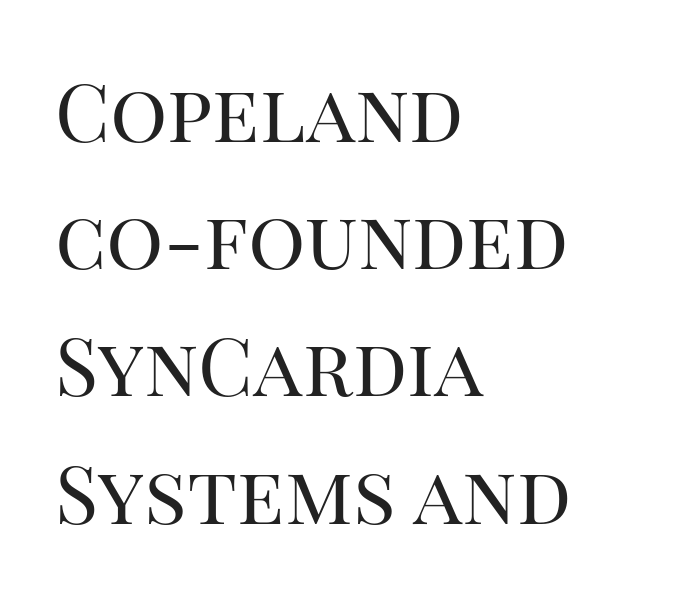
{"serif": "yes", "italic": "no", "bold": "no", "weight": "regular", "width": "normal", "stroke_contrast": "high", "x_height": "large", "monospaced": "no", "underline": "no", "align": "left", "line_spacing": "normal", "line_spacing_ratio": 1.59, "letter_spacing": "normal", "letter_spacing_em": 0.0, "glyph_px": 80}
